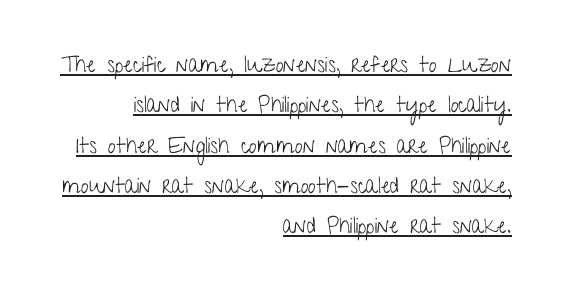
The image shows 22 px text type, upright; set right-aligned, line spacing 1.83x, normal letter spacing, underlined.
